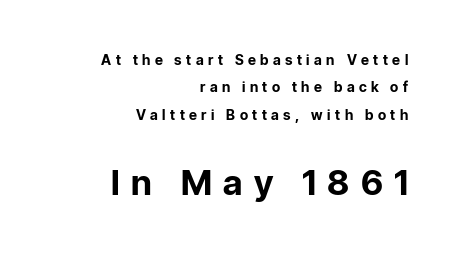
Q: Is the text bold? A: Yes.
Q: Is the text italic (slanted)? A: No, it is upright.
Q: Is the typeface a serif or a sans-serif typeface? A: Sans-serif.
Q: Is the text underlined? A: No.
Q: How is the paragraph aligned? A: Right-aligned.
Q: Is the spacing between letters normal or unusually wide? A: Unusually wide.
Q: Is the spacing between lines tight, normal or loose? A: Loose.
Q: Which block of text is set in a larger size, the first (top) or the second (bottom)? A: The second (bottom) one.
Q: Width (condensed, normal, or wide)? A: Normal.
Q: Stroke contrast? A: Low.
Q: x-height? A: Medium.
Q: Monospaced? A: No.
